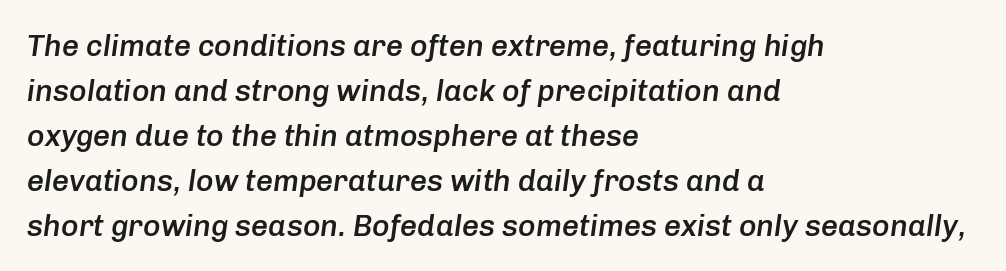
{"italic": "yes", "lean": "right", "slant_degrees": 8, "bold": "semi", "weight": "semibold", "width": "normal", "stroke_contrast": "low", "x_height": "medium", "monospaced": "no", "underline": "no", "align": "left", "line_spacing": "normal", "line_spacing_ratio": 1.5, "letter_spacing": "normal", "letter_spacing_em": 0.0, "glyph_px": 30}
